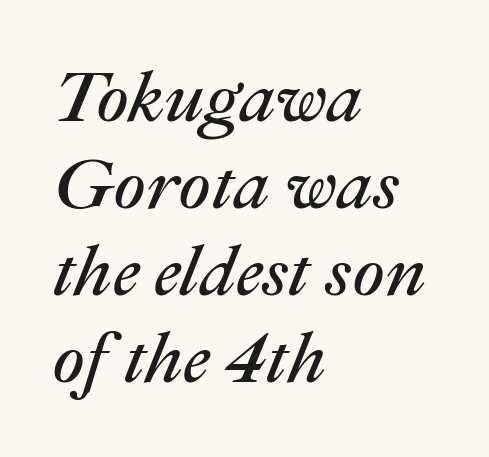
Style check: oblique. The baseline area is clear. Spacing verdict: proportional, widths tailored to each character. If you drew a ruler down the left edge, every line would touch it.
